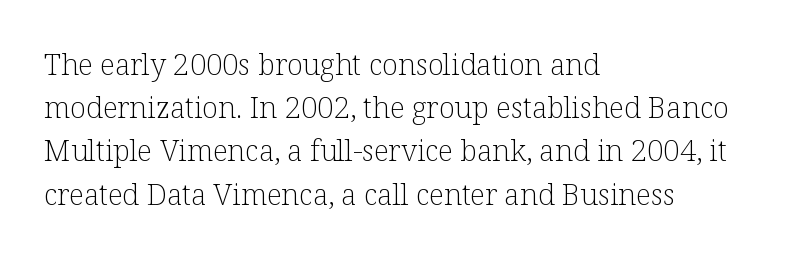
This rendering leaves character spacing at its baseline value. The letters carry serifs — small finishing strokes at the ends of their stems. The space directly below the letters is spotless. Visually the block forms a straight wall on the left and a jagged coastline on the right. You can tell it's not italic because the verticals are truly vertical.
